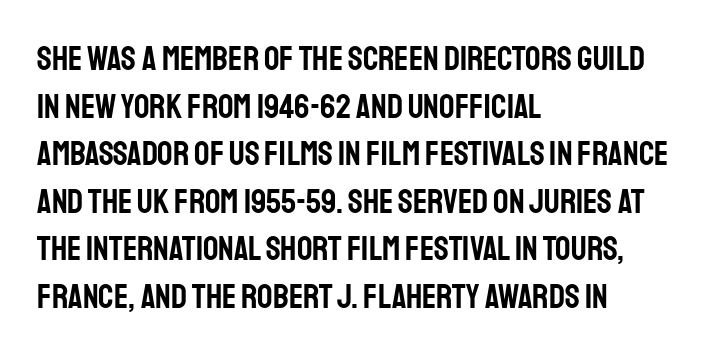
Q: Is the text italic (slanted)? A: No, it is upright.
Q: Is the typeface a serif or a sans-serif typeface? A: Sans-serif.
Q: Is the text underlined? A: No.
Q: How is the paragraph aligned? A: Left-aligned.
Q: Is the spacing between letters normal or unusually wide? A: Normal.
Q: Is the spacing between lines tight, normal or loose? A: Normal.
Q: Width (condensed, normal, or wide)? A: Condensed.
Q: Stroke contrast? A: Low.
Q: x-height? A: Large.
Q: Monospaced? A: No.
